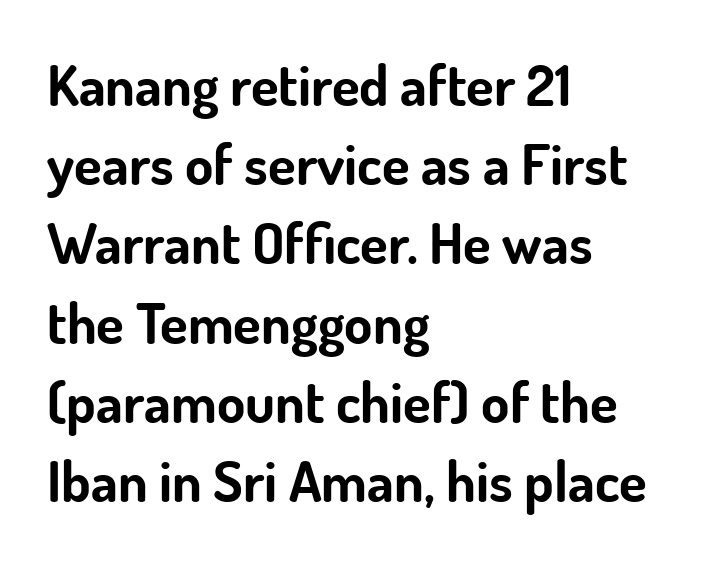
Q: Is the text bold? A: Yes.
Q: Is the text italic (slanted)? A: No, it is upright.
Q: Is the typeface a serif or a sans-serif typeface? A: Sans-serif.
Q: Is the text underlined? A: No.
Q: How is the paragraph aligned? A: Left-aligned.
Q: Is the spacing between letters normal or unusually wide? A: Normal.
Q: Is the spacing between lines tight, normal or loose? A: Normal.
Q: Width (condensed, normal, or wide)? A: Normal.
Q: Stroke contrast? A: Low.
Q: x-height? A: Small.
Q: Monospaced? A: No.
